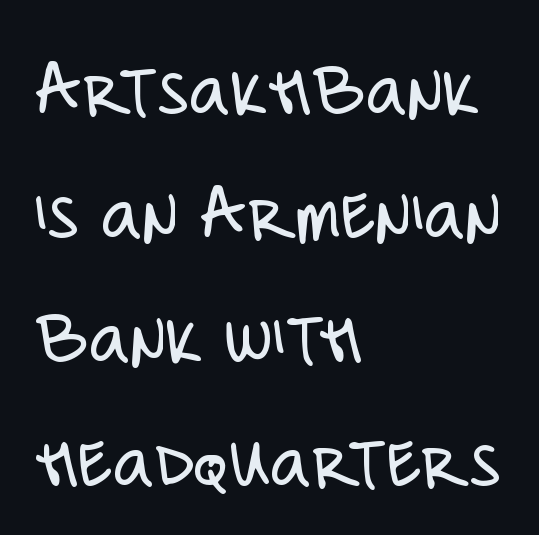
Q: Is the text bold? A: No.
Q: Is the text italic (slanted)? A: No, it is upright.
Q: Is the typeface a serif or a sans-serif typeface? A: Sans-serif.
Q: Is the text underlined? A: No.
Q: How is the paragraph aligned? A: Left-aligned.
Q: Is the spacing between letters normal or unusually wide? A: Normal.
Q: Is the spacing between lines tight, normal or loose? A: Normal.
Q: Width (condensed, normal, or wide)? A: Condensed.
Q: Stroke contrast? A: Low.
Q: x-height? A: Large.
Q: Monospaced? A: No.
